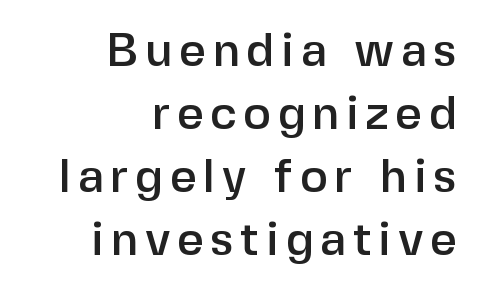
Q: Is the text italic (slanted)? A: No, it is upright.
Q: Is the typeface a serif or a sans-serif typeface? A: Sans-serif.
Q: Is the text underlined? A: No.
Q: How is the paragraph aligned? A: Right-aligned.
Q: Is the spacing between lines tight, normal or loose? A: Normal.
Q: Width (condensed, normal, or wide)? A: Normal.
Q: Stroke contrast? A: Low.
Q: x-height? A: Medium.
Q: Monospaced? A: No.
